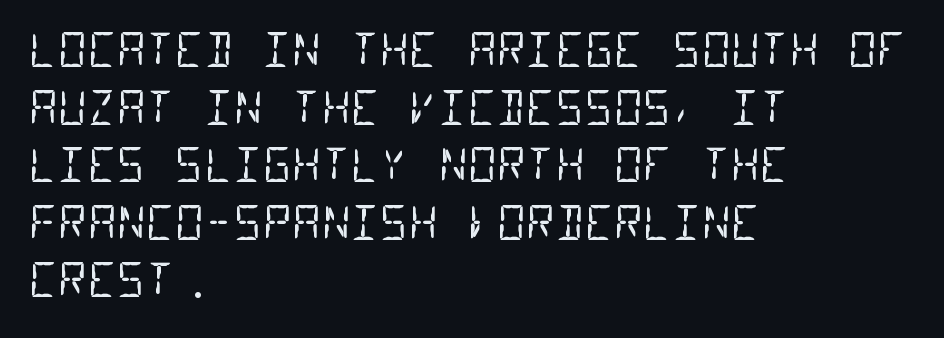
The image shows 45 px regular-weight, condensed sans-serif type, monospaced; set left-aligned, normal line spacing (1.28x), normal letter spacing, not underlined; low stroke contrast and a large x-height.
